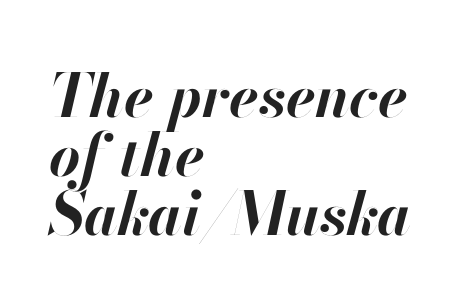
The image shows 60 px bold type, italic (leaning right); set left-aligned, tight line spacing (0.98x), normal letter spacing, not underlined; high stroke contrast and a small x-height.
